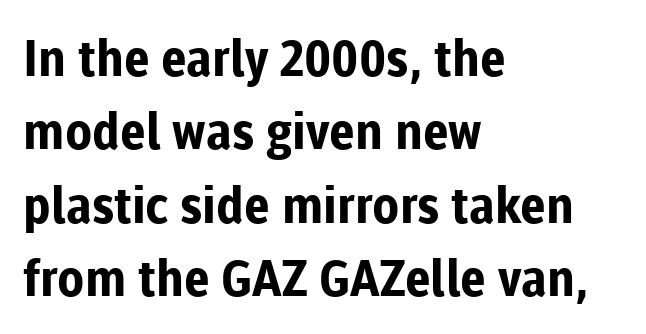
The image shows 50 px bold sans-serif type, upright; set left-aligned, normal line spacing (1.47x), normal letter spacing, not underlined; low stroke contrast and a medium x-height.
